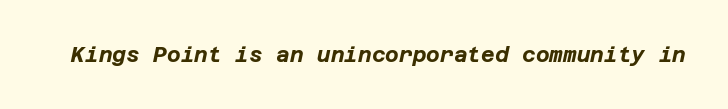
Q: Is the text bold? A: Yes.
Q: Is the text italic (slanted)? A: Yes, it leans right by about 12 degrees.
Q: Is the text underlined? A: No.
Q: Is the spacing between letters normal or unusually wide? A: Normal.
